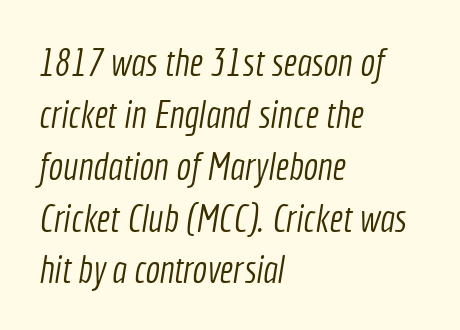
No feet cap the strokes, marking this as sans-serif type. Caption: standard tracking, unaltered. Rows of type keep a routine distance in the vertical direction. Think of a printed novel: that variable character pitch is what you see here.
